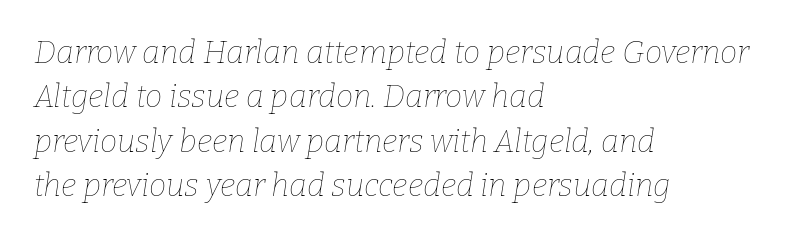
{"italic": "yes", "lean": "right", "slant_degrees": 9, "bold": "no", "weight": "thin", "width": "normal", "stroke_contrast": "low", "x_height": "medium", "monospaced": "no", "underline": "no", "align": "left", "line_spacing": "normal", "line_spacing_ratio": 1.43, "letter_spacing": "normal", "letter_spacing_em": 0.0, "glyph_px": 31}
